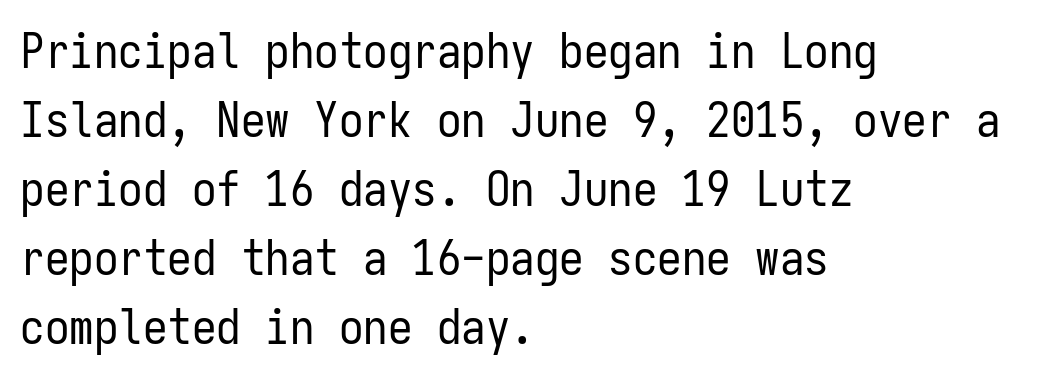
The image shows 49 px regular-weight, condensed sans-serif type, upright, monospaced; set left-aligned, normal line spacing (1.41x), normal letter spacing, not underlined; low stroke contrast and a medium x-height.
